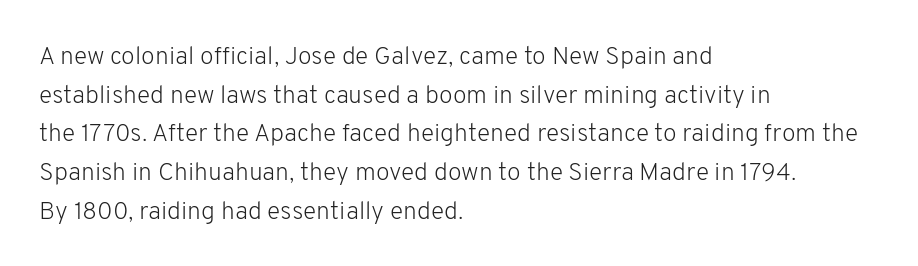
Notice how descenders clear the ascenders below comfortably — that's standard leading. Posture: vertical. Letter spacing: default. This rendering uses left alignment, leaving the right contour irregular.
